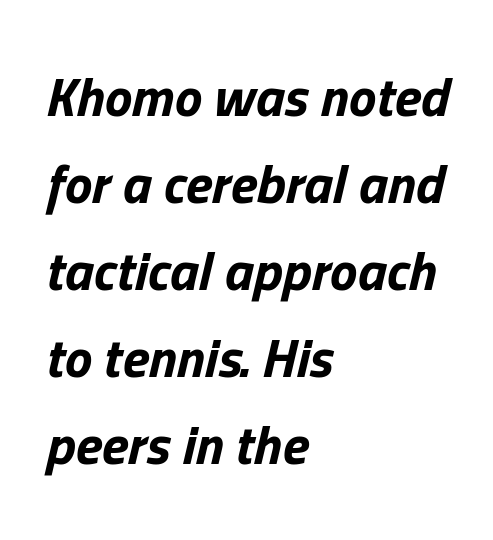
The image shows 55 px bold type, italic (leaning right); set left-aligned, normal line spacing (1.58x), normal letter spacing, not underlined; low stroke contrast and a medium x-height.
